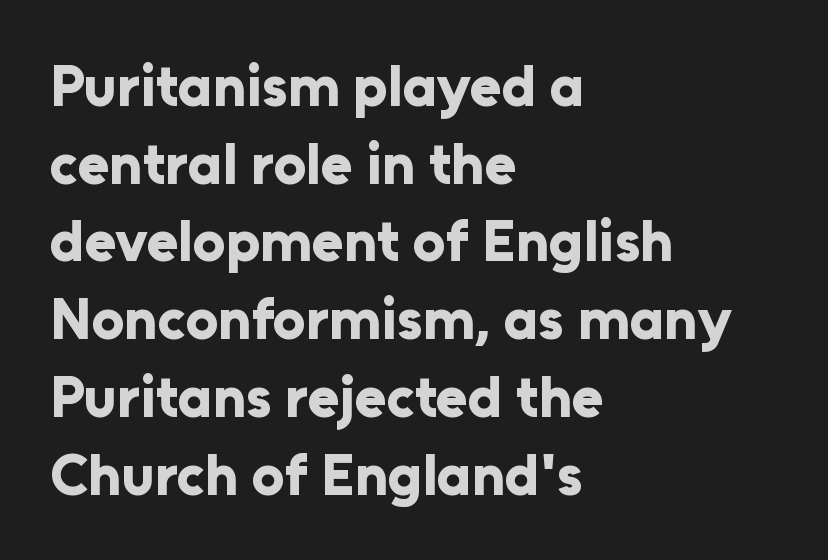
Q: Is the text bold? A: Yes.
Q: Is the text italic (slanted)? A: No, it is upright.
Q: Is the typeface a serif or a sans-serif typeface? A: Sans-serif.
Q: Is the text underlined? A: No.
Q: How is the paragraph aligned? A: Left-aligned.
Q: Is the spacing between letters normal or unusually wide? A: Normal.
Q: Is the spacing between lines tight, normal or loose? A: Normal.
Q: Width (condensed, normal, or wide)? A: Normal.
Q: Stroke contrast? A: Low.
Q: x-height? A: Medium.
Q: Monospaced? A: No.
